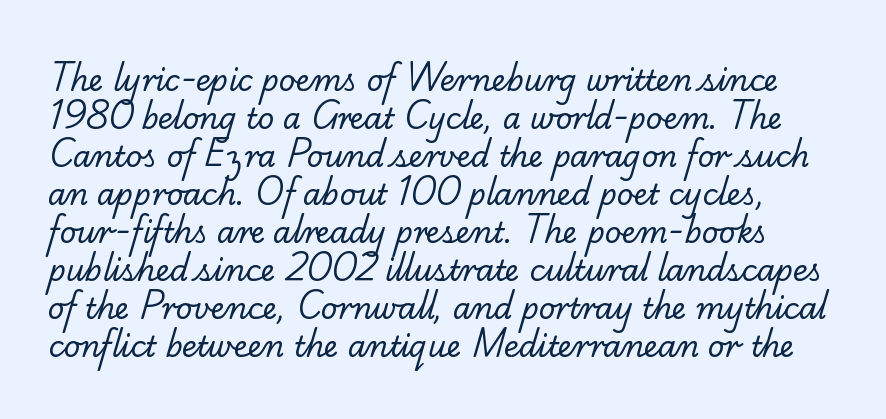
The image shows 29 px regular-weight type; set normal line spacing (1.31x), normal letter spacing, not underlined; low stroke contrast and a small x-height.
